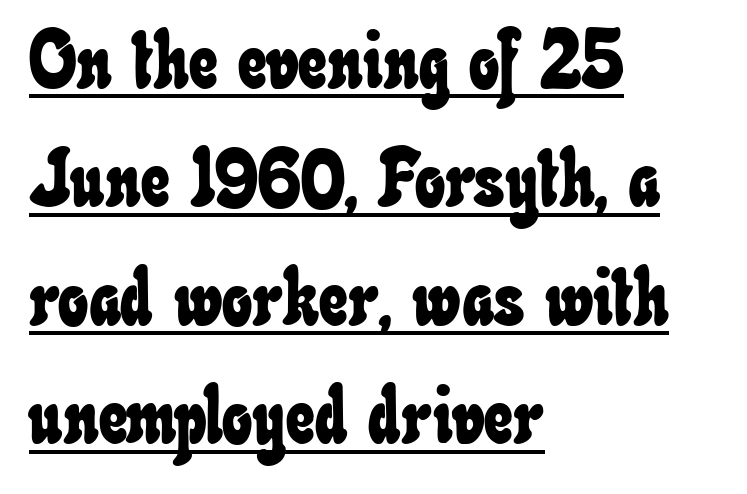
{"width": "condensed", "stroke_contrast": "low", "x_height": "small", "monospaced": "no", "underline": "yes", "align": "left", "line_spacing": "normal", "line_spacing_ratio": 1.48, "letter_spacing": "normal", "letter_spacing_em": 0.0, "glyph_px": 80}
